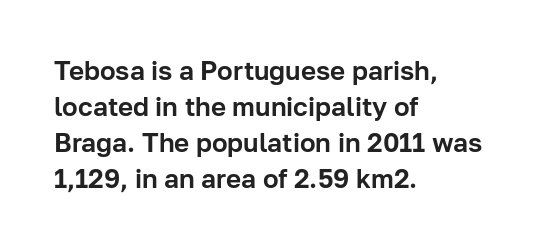
This is roman type, the default non-slanted kind. Standard letterfit; no display-style spreading of the glyphs. Evenly set lines give the paragraph a standard silhouette. The specimen omits any rule beneath the text block's lines. The paragraph shown leans on its left margin.
